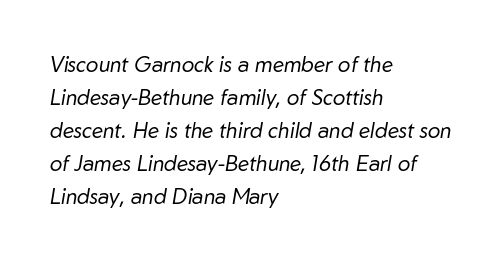
{"italic": "yes", "lean": "right", "slant_degrees": 10, "bold": "no", "underline": "no", "align": "left", "line_spacing": "normal", "line_spacing_ratio": 1.57, "letter_spacing": "normal", "letter_spacing_em": 0.0, "glyph_px": 21}
